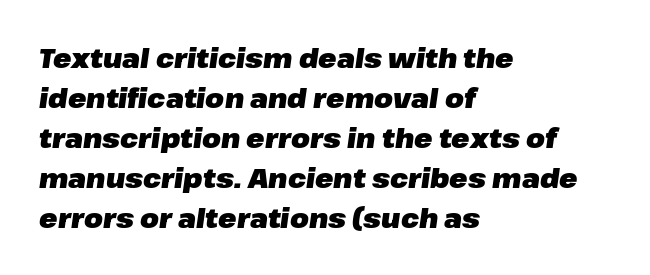
Q: Is the text bold? A: Yes.
Q: Is the text italic (slanted)? A: Yes, it leans right by about 8 degrees.
Q: Is the text underlined? A: No.
Q: How is the paragraph aligned? A: Left-aligned.
Q: Is the spacing between letters normal or unusually wide? A: Normal.
Q: Is the spacing between lines tight, normal or loose? A: Normal.
